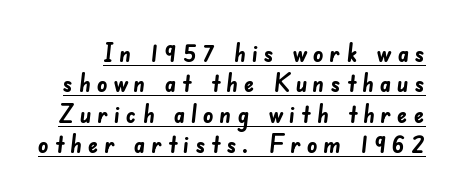
The image shows 26 px bold type; set line spacing 1.17x, unusually wide letter spacing (+0.22 em), underlined.
